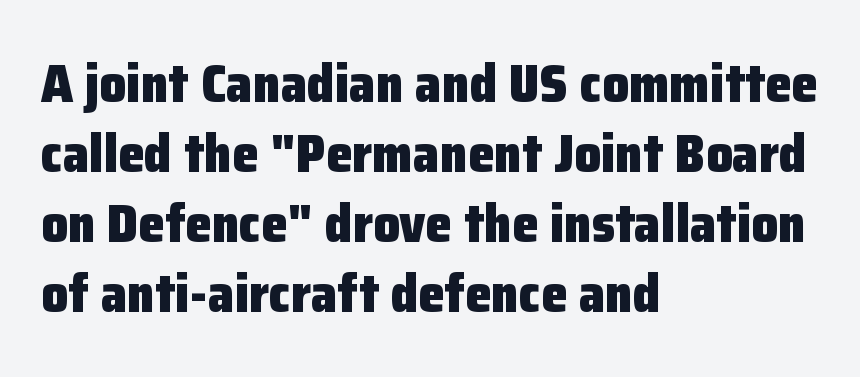
Heft: maximum for text — a bold. Do the letters lean? They stand straight. Descender tails drop into unmarked territory. A typesetter would call this proportional, since set widths differ per character.
